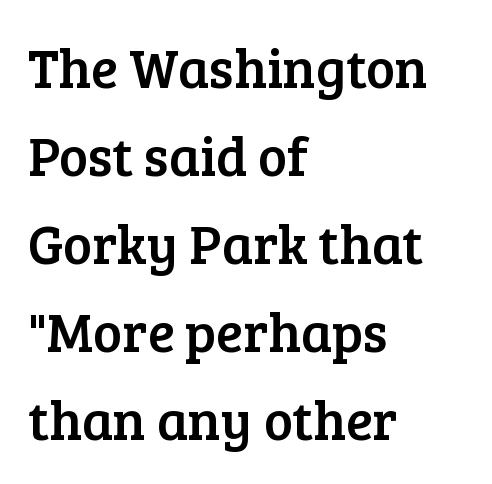
{"serif": "yes", "italic": "no", "width": "normal", "stroke_contrast": "low", "x_height": "medium", "monospaced": "no", "underline": "no", "align": "left", "line_spacing": "normal", "line_spacing_ratio": 1.6, "letter_spacing": "normal", "letter_spacing_em": 0.0, "glyph_px": 55}
